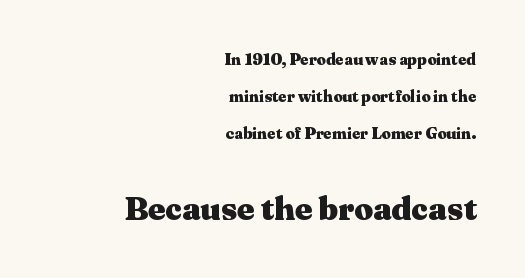
{"serif": "yes", "italic": "no", "bold": "yes", "weight": "heavy", "width": "wide", "stroke_contrast": "medium", "x_height": "medium", "monospaced": "no", "underline": "no", "align": "right", "line_spacing": "loose", "line_spacing_ratio": 2.32, "letter_spacing": "normal", "letter_spacing_em": 0.0, "larger_block": "second", "size_ratio": 2.06, "glyph_px": 33}
